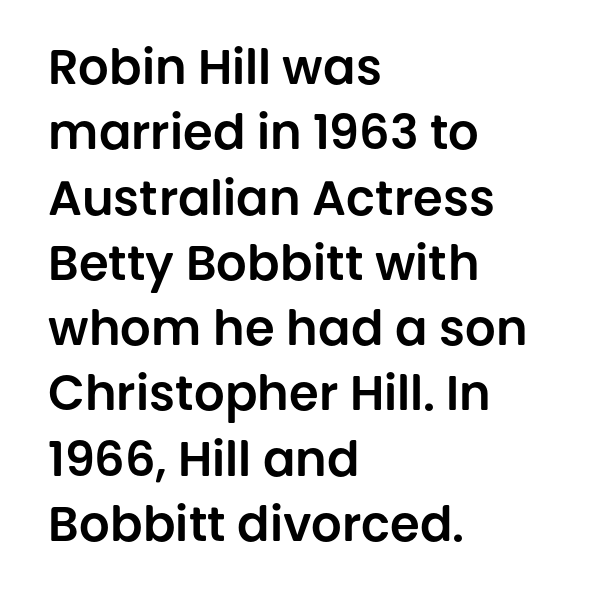
The image shows 48 px sans-serif type, upright; set left-aligned, normal line spacing (1.36x), normal letter spacing, not underlined; low stroke contrast and a large x-height.
